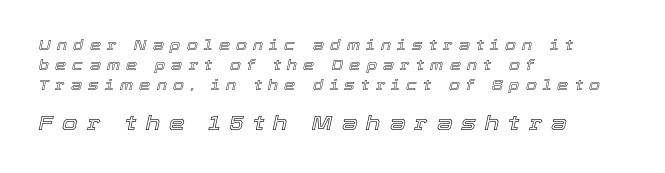
{"italic": "yes", "lean": "right", "slant_degrees": 12, "underline": "no", "align": "left", "line_spacing": "normal", "line_spacing_ratio": 1.42, "letter_spacing": "wide", "letter_spacing_em": 0.45, "larger_block": "second", "size_ratio": 1.43, "glyph_px": 20}
